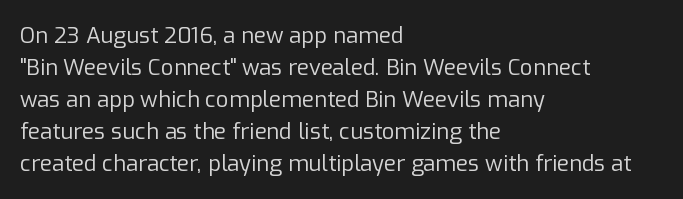
Q: Is the text bold? A: No.
Q: Is the text italic (slanted)? A: No, it is upright.
Q: Is the text underlined? A: No.
Q: How is the paragraph aligned? A: Left-aligned.
Q: Is the spacing between letters normal or unusually wide? A: Normal.
Q: Is the spacing between lines tight, normal or loose? A: Normal.
